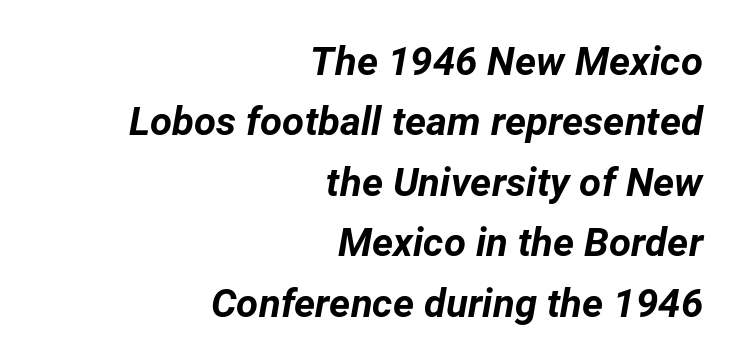
Q: Is the text bold? A: Yes.
Q: Is the text italic (slanted)? A: Yes, it leans right by about 12 degrees.
Q: Is the text underlined? A: No.
Q: How is the paragraph aligned? A: Right-aligned.
Q: Is the spacing between letters normal or unusually wide? A: Normal.
Q: Is the spacing between lines tight, normal or loose? A: Normal.
Q: Width (condensed, normal, or wide)? A: Normal.
Q: Stroke contrast? A: Low.
Q: x-height? A: Medium.
Q: Monospaced? A: No.
